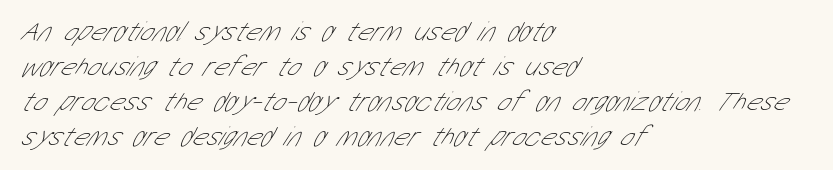
{"serif": "no", "bold": "no", "weight": "thin", "width": "condensed", "stroke_contrast": "low", "x_height": "medium", "monospaced": "no", "underline": "no", "align": "left", "line_spacing": "normal", "line_spacing_ratio": 1.25, "letter_spacing": "normal", "letter_spacing_em": 0.0, "glyph_px": 28}
